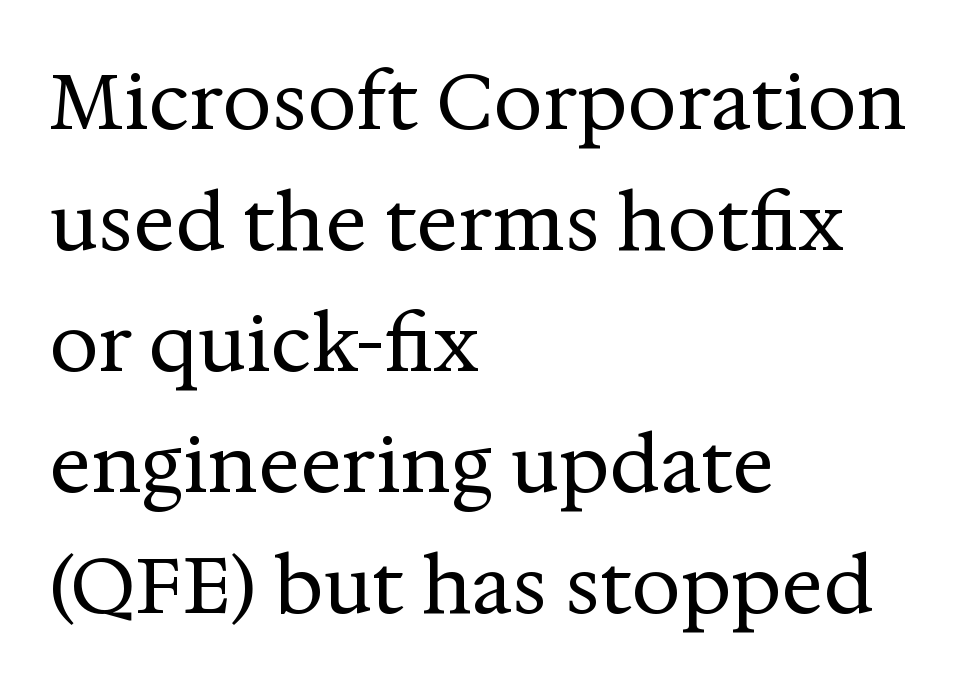
The image shows 78 px regular-weight serif type, upright; set left-aligned, normal line spacing (1.55x), normal letter spacing, not underlined; medium stroke contrast and a medium x-height.
